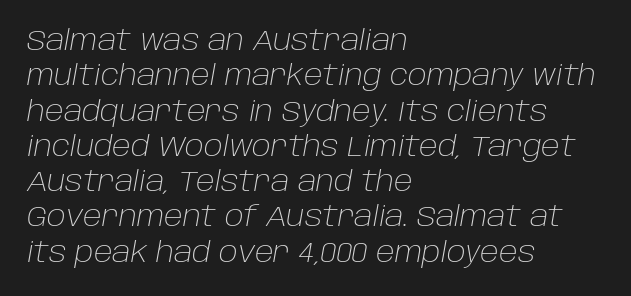
No extra tracking has been applied to these lines. You could not count columns in this text — the font is proportionally spaced. This block has exactly the height ordinary leading produces. The passage shown leans; its letterforms are oblique. The cut favours lightness, reaching ordinary text weight at its darkest.
